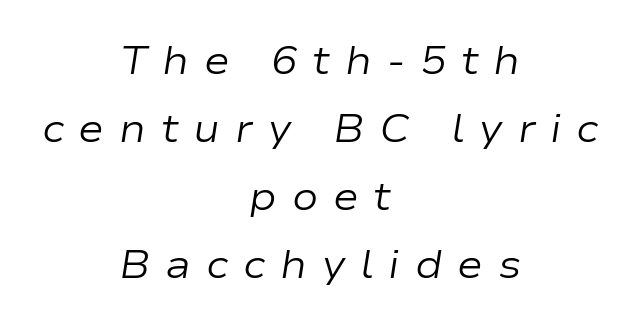
{"italic": "yes", "lean": "right", "slant_degrees": 9, "bold": "no", "weight": "regular", "width": "wide", "stroke_contrast": "low", "x_height": "medium", "monospaced": "no", "underline": "no", "align": "center", "line_spacing_ratio": 1.74, "letter_spacing": "wide", "letter_spacing_em": 0.38, "glyph_px": 39}
